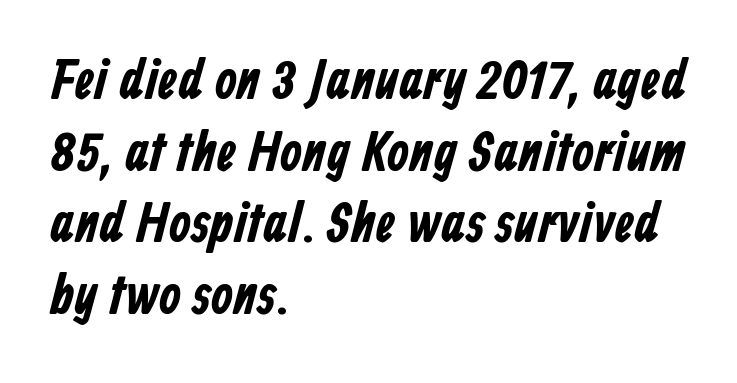
The image shows 56 px condensed sans-serif type; set left-aligned, normal line spacing (1.28x), normal letter spacing, not underlined; low stroke contrast and a medium x-height.
